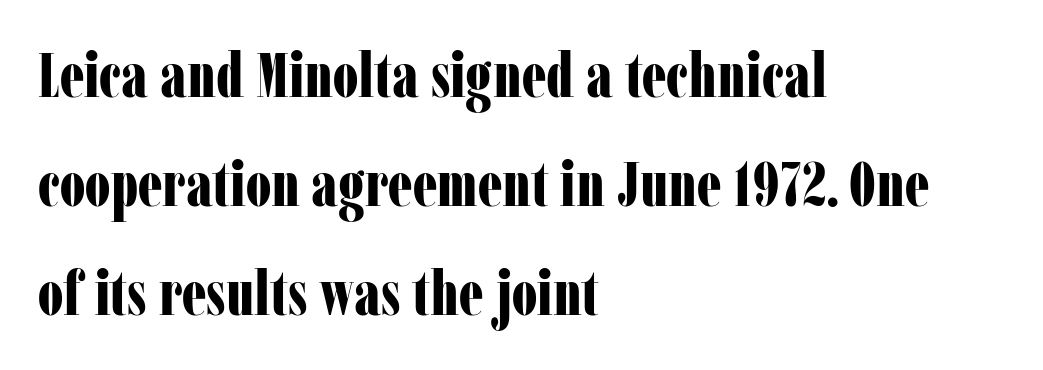
{"serif": "yes", "italic": "no", "bold": "yes", "weight": "bold", "width": "condensed", "stroke_contrast": "low", "x_height": "medium", "monospaced": "no", "underline": "no", "align": "left", "line_spacing_ratio": 1.76, "letter_spacing": "normal", "letter_spacing_em": 0.0, "glyph_px": 62}
